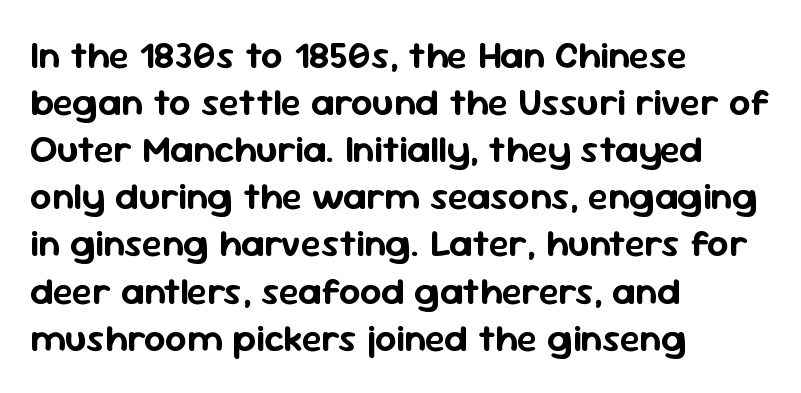
The image shows 38 px sans-serif type, upright; set left-aligned, line spacing 1.24x, normal letter spacing, not underlined; low stroke contrast and a medium x-height.
